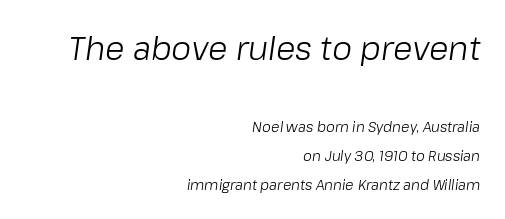
The emphasis by scale lands on block number one, above. One-word summary of the alignment: right. Rule under the text: the space is simply empty. Is the stroke heavy? The answer is a plain regular-or-lighter. Vertical spacing — loose. The rendering uses natural spacing where letterforms have individual widths.
